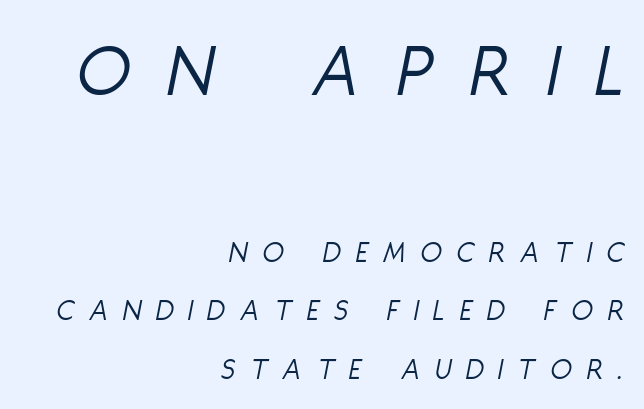
Q: Is the text bold? A: No.
Q: Is the text italic (slanted)? A: Yes, it leans right by about 11 degrees.
Q: Is the text underlined? A: No.
Q: How is the paragraph aligned? A: Right-aligned.
Q: Is the spacing between letters normal or unusually wide? A: Unusually wide.
Q: Is the spacing between lines tight, normal or loose? A: Loose.
Q: Which block of text is set in a larger size, the first (top) or the second (bottom)? A: The first (top) one.
Q: Width (condensed, normal, or wide)? A: Condensed.
Q: Stroke contrast? A: Low.
Q: x-height? A: Large.
Q: Monospaced? A: No.
